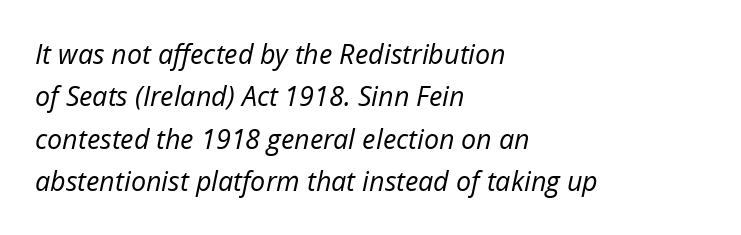
The image shows 27 px text type, italic (leaning right); set left-aligned, normal line spacing (1.57x), normal letter spacing, not underlined.
